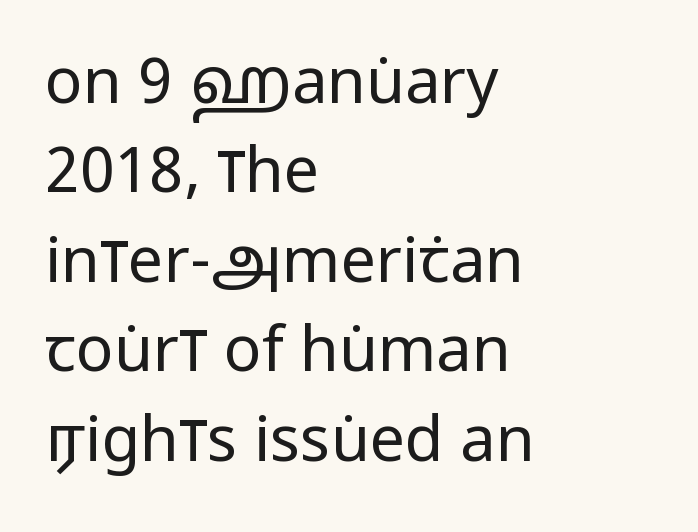
{"serif": "no", "italic": "no", "bold": "no", "weight": "regular", "width": "condensed", "stroke_contrast": "low", "x_height": "large", "monospaced": "no", "underline": "no", "align": "left", "line_spacing": "normal", "line_spacing_ratio": 1.42, "letter_spacing": "normal", "letter_spacing_em": 0.0, "glyph_px": 63}
